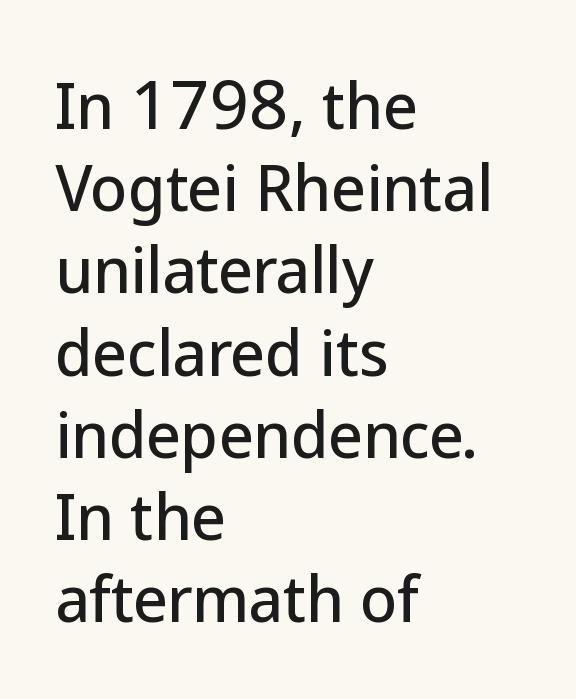
There is no visible air inserted between adjacent glyphs. Layout note: lines flush left. The specimen omits any rule beneath the text block's lines. Is this a sans? Yes — the strokes have no serifs. Each new line begins a customary step beneath the previous one. Every character sits straight up, as roman type does.
